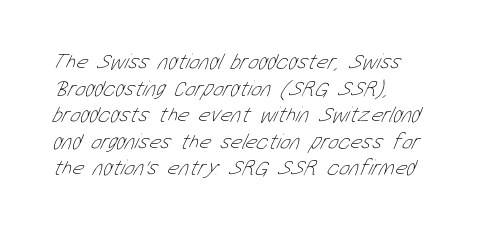
Q: Is the text bold? A: No.
Q: Is the text underlined? A: No.
Q: How is the paragraph aligned? A: Left-aligned.
Q: Is the spacing between letters normal or unusually wide? A: Normal.
